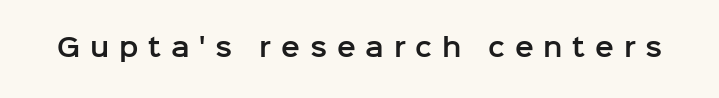
{"italic": "no", "underline": "no", "letter_spacing": "wide", "letter_spacing_em": 0.39, "glyph_px": 25}
